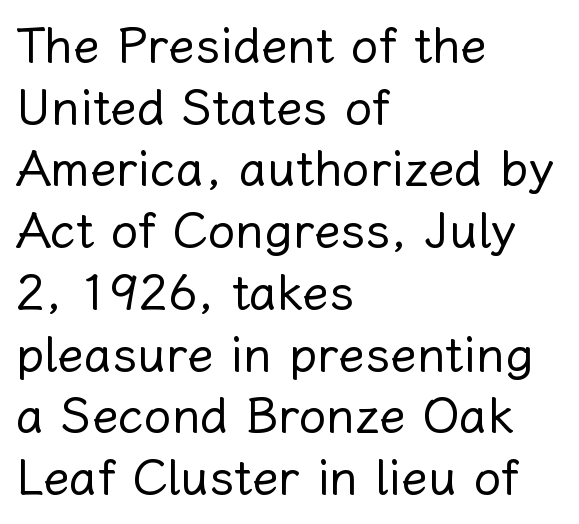
{"italic": "no", "bold": "no", "weight": "regular", "width": "normal", "stroke_contrast": "low", "x_height": "medium", "monospaced": "no", "underline": "no", "align": "left", "line_spacing": "normal", "line_spacing_ratio": 1.26, "letter_spacing": "normal", "letter_spacing_em": 0.0, "glyph_px": 49}
